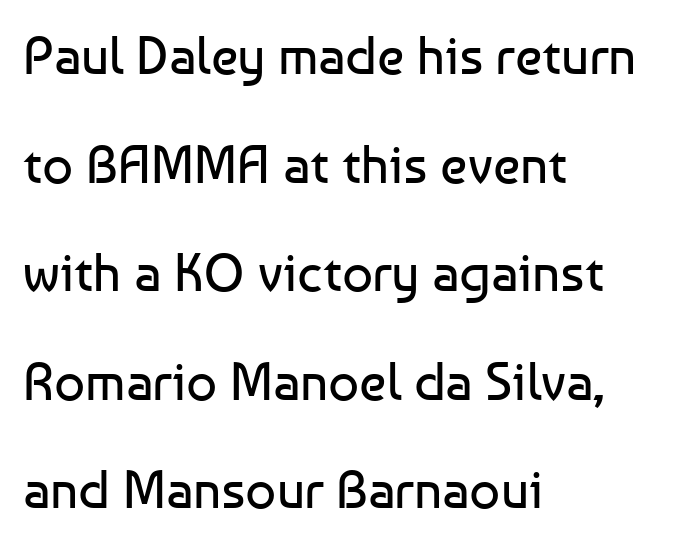
The compositor pushed each line to the left boundary. Weight class: somewhere from thin through regular. Descender tails drop into unmarked territory. Character widths vary here, with narrow letters taking less room than wide ones. A typesetter would label this face a sans.
